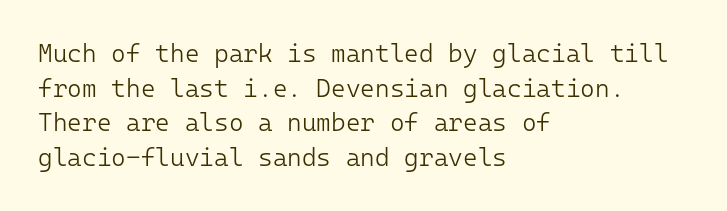
The image shows 25 px text type, upright; set left-aligned, normal line spacing (1.39x), normal letter spacing, not underlined.
